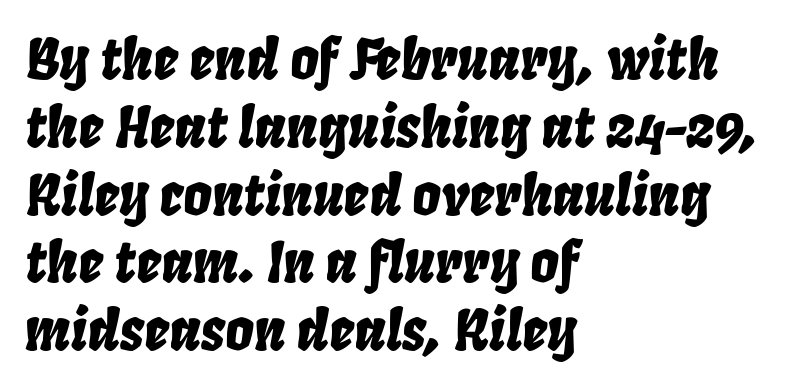
Is the letter spacing exaggerated? No — it looks like the ordinary default. Beneath every word, the page is bare. Each letter keeps its own natural width here, so spacing adapts to shape. The typography opts for an oblique posture over an upright one.
